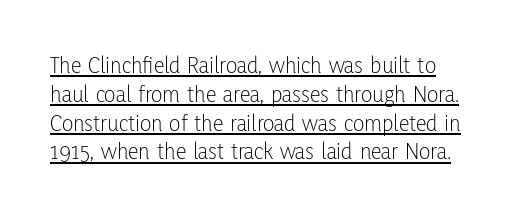
Q: Is the text bold? A: No.
Q: Is the text italic (slanted)? A: No, it is upright.
Q: Is the text underlined? A: Yes.
Q: Is the spacing between letters normal or unusually wide? A: Normal.
